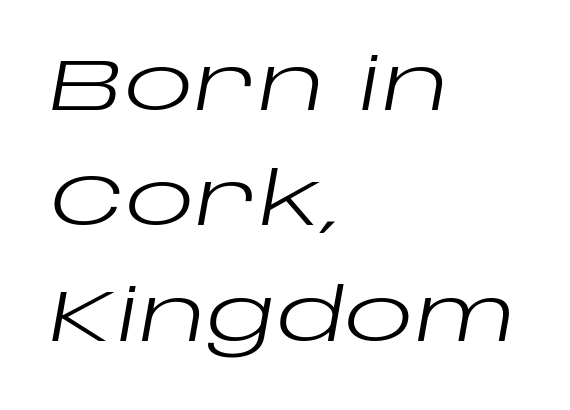
Baseline-to-baseline distance is the conventional proportion of letter height. Type without underlining. No chunkiness to these letters — they're not bold. These lines are rendered in a variable-pitch font. Compared with a centered layout, this one pins lines to the left instead. Spacing between characters is what you'd get straight out of the box.
